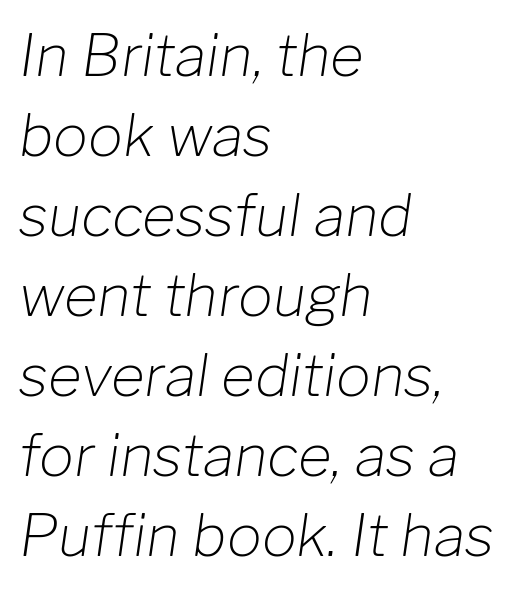
The image shows 58 px light type, italic (leaning right); set left-aligned, normal line spacing (1.38x), normal letter spacing, not underlined; low stroke contrast and a medium x-height.
